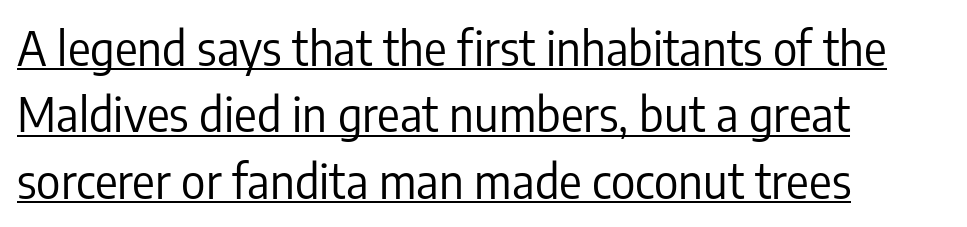
The image shows 47 px regular-weight, condensed sans-serif type, upright; set left-aligned, normal line spacing (1.41x), normal letter spacing, underlined; low stroke contrast and a medium x-height.
